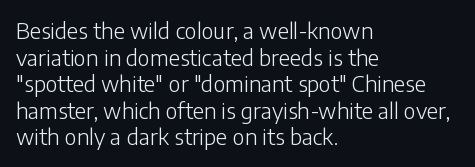
The image shows 22 px text type, upright; set left-aligned, line spacing 1.21x, normal letter spacing, not underlined.
